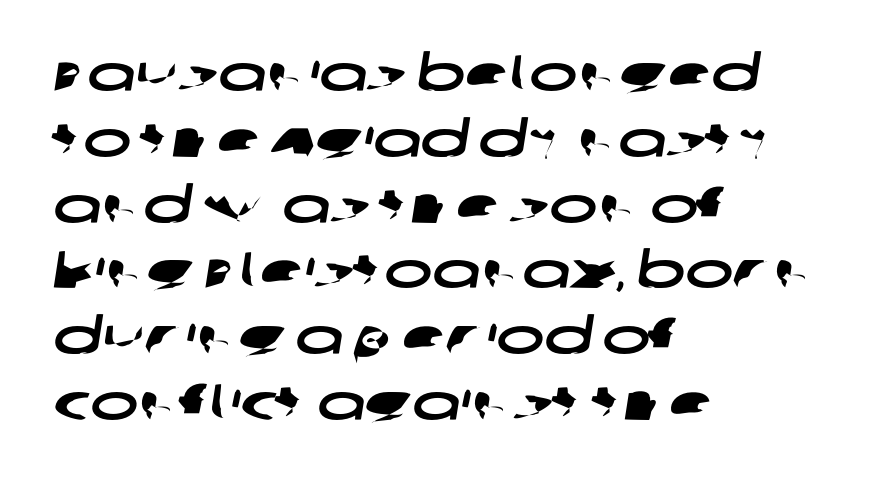
Think of a printed novel: that variable character pitch is what you see here. Caption: standard tracking, unaltered. Is the block centered? No — it sits flush against the left margin. Underline: absent. This is sans-serif lettering, the kind often seen on screens and signage. The rows are spaced the way most documents space them.
